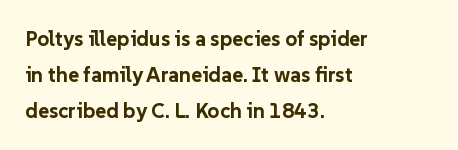
The text block is weighted toward the left margin, trailing off unevenly rightward. Notice how the stems are strictly vertical — no italics here. What stands out about the letter spacing? Nothing — it is the standard amount. Weight: bold. The space directly below the letters is spotless.
